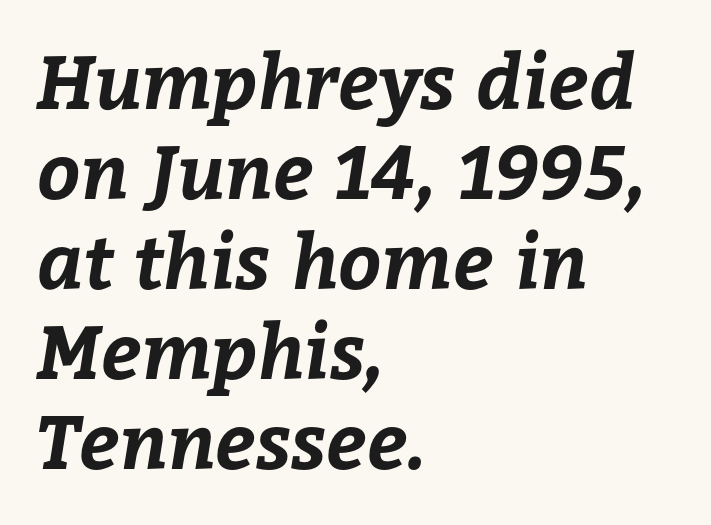
The image shows 75 px bold type; set left-aligned, line spacing 1.2x, normal letter spacing, not underlined; low stroke contrast and a medium x-height.
